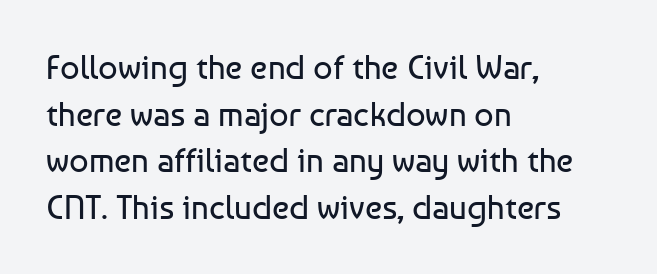
Q: Is the text bold? A: No.
Q: Is the text italic (slanted)? A: No, it is upright.
Q: Is the typeface a serif or a sans-serif typeface? A: Sans-serif.
Q: Is the text underlined? A: No.
Q: How is the paragraph aligned? A: Left-aligned.
Q: Is the spacing between letters normal or unusually wide? A: Normal.
Q: Is the spacing between lines tight, normal or loose? A: Normal.
Q: Width (condensed, normal, or wide)? A: Normal.
Q: Stroke contrast? A: Low.
Q: x-height? A: Medium.
Q: Monospaced? A: No.
